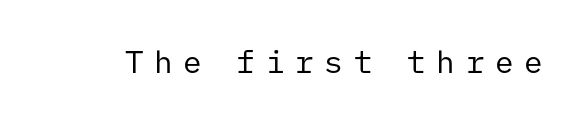
There is plenty of visible air inserted between adjacent glyphs. Notice how the stems are strictly vertical — no italics here. Check under the words: just untouched page. Nope, no serifs anywhere on these letters. The face used here is monospaced, like something from a code editor.
